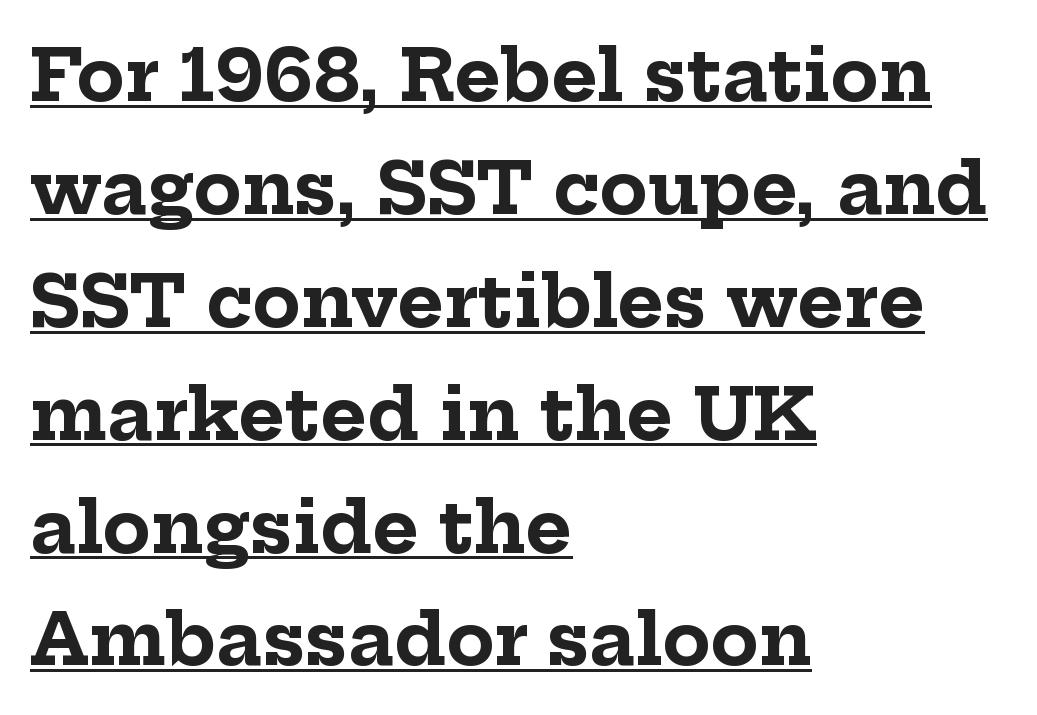
Q: Is the text bold? A: Yes.
Q: Is the text italic (slanted)? A: No, it is upright.
Q: Is the typeface a serif or a sans-serif typeface? A: Serif.
Q: Is the text underlined? A: Yes.
Q: How is the paragraph aligned? A: Left-aligned.
Q: Is the spacing between letters normal or unusually wide? A: Normal.
Q: Is the spacing between lines tight, normal or loose? A: Normal.
Q: Width (condensed, normal, or wide)? A: Normal.
Q: Stroke contrast? A: Low.
Q: x-height? A: Medium.
Q: Monospaced? A: No.
